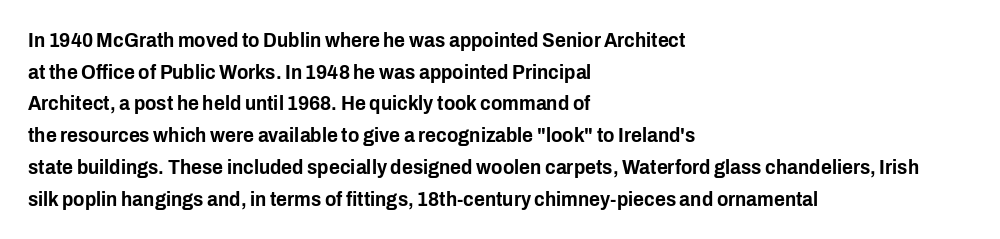
{"italic": "no", "underline": "no", "align": "left", "line_spacing": "normal", "line_spacing_ratio": 1.51, "letter_spacing": "normal", "letter_spacing_em": 0.0, "glyph_px": 21}
